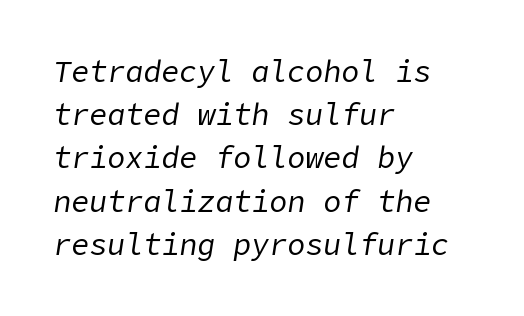
The image shows 30 px regular-weight type, italic (leaning right); set left-aligned, normal line spacing (1.44x), normal letter spacing, not underlined; low stroke contrast and a medium x-height.
